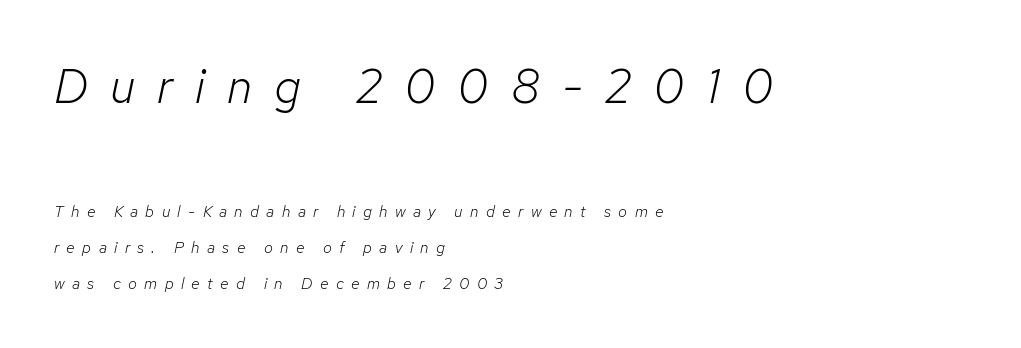
Q: Is the text bold? A: No.
Q: Is the text italic (slanted)? A: Yes, it leans right by about 12 degrees.
Q: Is the text underlined? A: No.
Q: How is the paragraph aligned? A: Left-aligned.
Q: Is the spacing between letters normal or unusually wide? A: Unusually wide.
Q: Is the spacing between lines tight, normal or loose? A: Loose.
Q: Which block of text is set in a larger size, the first (top) or the second (bottom)? A: The first (top) one.
Q: Width (condensed, normal, or wide)? A: Normal.
Q: Stroke contrast? A: Low.
Q: x-height? A: Medium.
Q: Monospaced? A: No.
